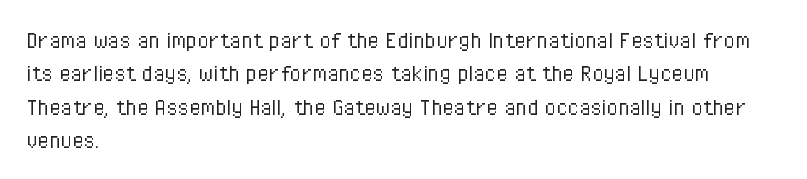
Compared with typical paragraphs, the rows here are spaced about the same. The letters stand straight up with perfectly vertical stems. Short and long lines alike share a common starting point at left. Is the stroke heavy? The answer is a plain regular-or-lighter. In terms of letterspacing, this is plain default setting. Just letters on the line, the space beneath them empty.
